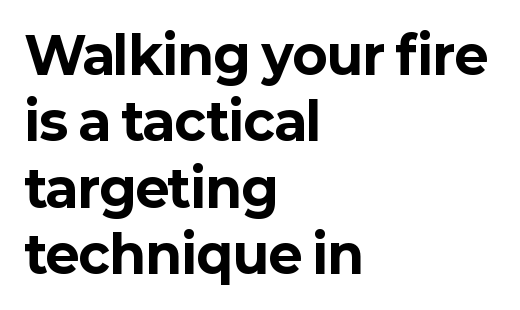
What stands out about the letter spacing? Nothing — it is the standard amount. Honestly, the row spacing looks completely unremarkable. Strong, thick strokes mark this as bold type. A typesetter would label this face a sans. Beneath every word, the page is bare.
